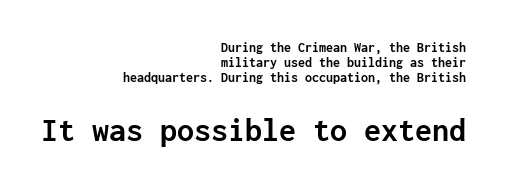
The image shows 34 px semibold sans-serif type, upright, monospaced; set right-aligned, tight line spacing (1.07x), normal letter spacing, not underlined; the second (bottom) block is 2.43x larger; low stroke contrast and a medium x-height.
